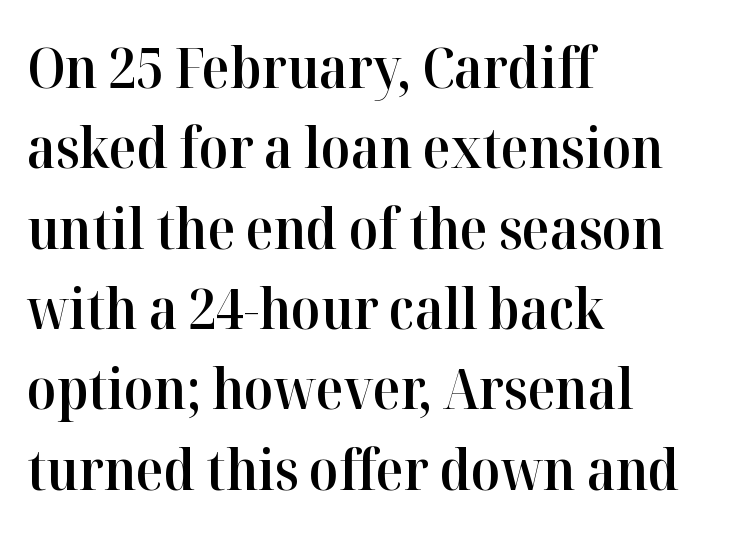
The image shows 57 px semibold serif type, upright; set left-aligned, normal line spacing (1.41x), normal letter spacing, not underlined; high stroke contrast and a medium x-height.
